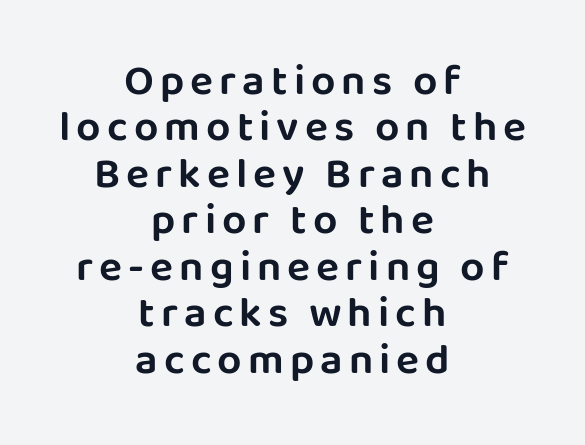
{"serif": "no", "italic": "no", "width": "normal", "stroke_contrast": "low", "x_height": "large", "monospaced": "no", "underline": "no", "align": "center", "line_spacing": "tight", "line_spacing_ratio": 1.08, "glyph_px": 43}
